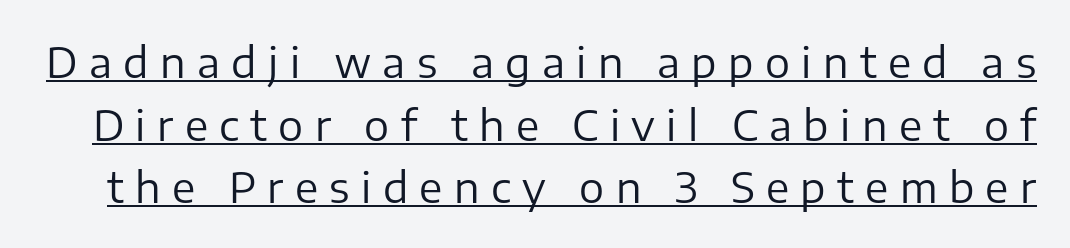
The image shows 42 px regular-weight sans-serif type, upright; set normal line spacing (1.49x), unusually wide letter spacing (+0.27 em), underlined; low stroke contrast and a medium x-height.
